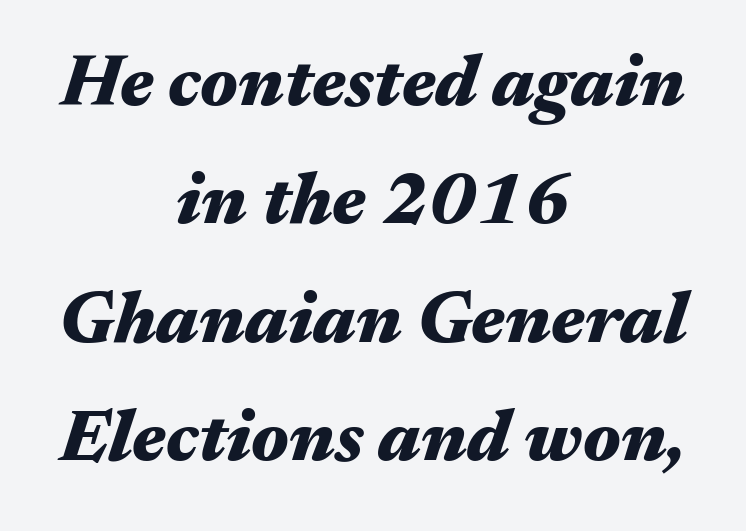
{"italic": "yes", "lean": "right", "slant_degrees": 17, "bold": "yes", "weight": "heavy", "width": "wide", "stroke_contrast": "medium", "x_height": "medium", "monospaced": "no", "underline": "no", "align": "center", "line_spacing": "normal", "line_spacing_ratio": 1.62, "letter_spacing": "normal", "letter_spacing_em": 0.0, "glyph_px": 73}
